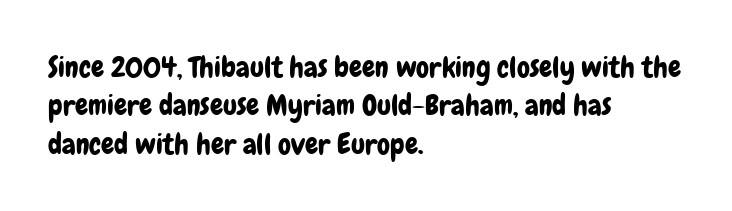
The image shows 29 px condensed sans-serif type, upright; set left-aligned, normal line spacing (1.32x), normal letter spacing, not underlined; low stroke contrast and a medium x-height.
